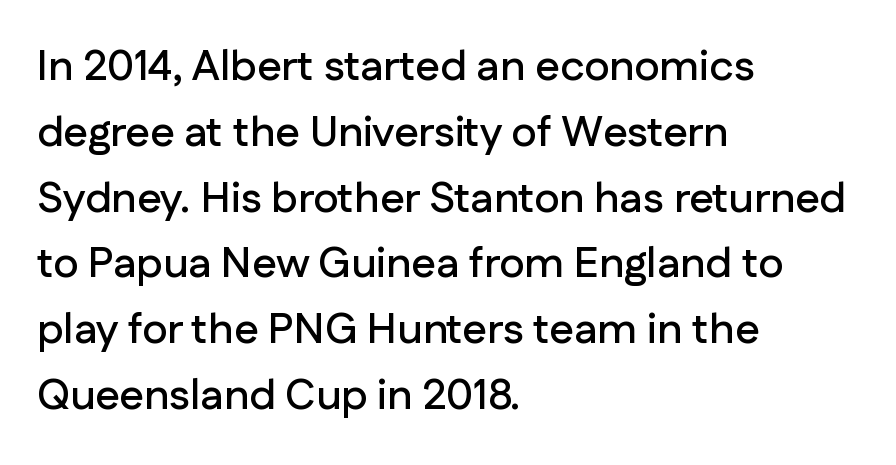
The image shows 43 px sans-serif type, upright; set left-aligned, normal line spacing (1.53x), normal letter spacing, not underlined; low stroke contrast and a medium x-height.
